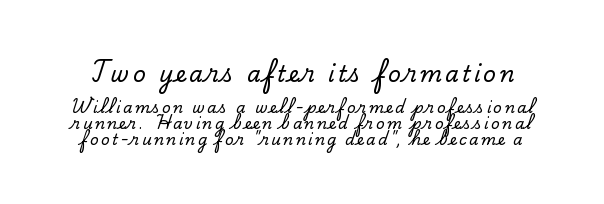
The image shows 22 px text type; set tight line spacing (1.07x), not underlined; the first (top) block is 1.47x larger.
